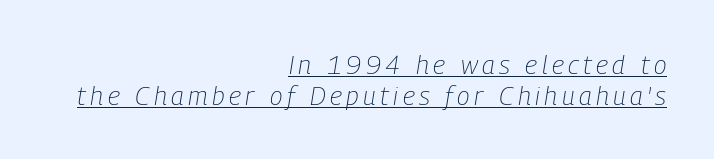
{"italic": "yes", "lean": "right", "slant_degrees": 9, "bold": "no", "underline": "yes", "align": "right", "line_spacing_ratio": 1.19, "glyph_px": 26}
